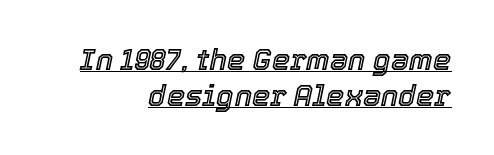
The image shows 29 px text type, italic (leaning right); set right-aligned, line spacing 1.23x, normal letter spacing, underlined; a medium x-height.
